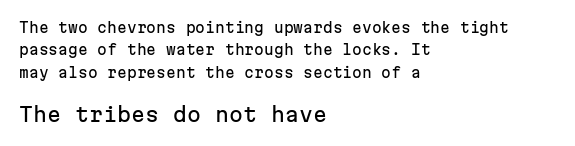
The image shows 20 px text type, upright; set left-aligned, normal line spacing (1.6x), normal letter spacing, not underlined; the second (bottom) block is 1.43x larger.
